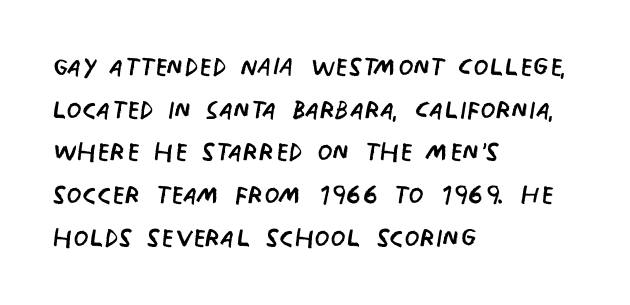
The image shows 35 px regular-weight, condensed sans-serif type; set left-aligned, line spacing 1.22x, normal letter spacing, not underlined; low stroke contrast and a large x-height.
